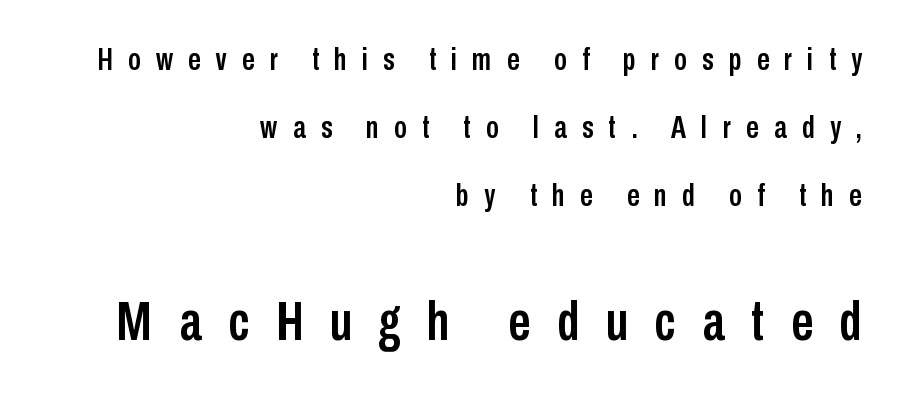
{"serif": "no", "italic": "no", "width": "condensed", "stroke_contrast": "low", "x_height": "medium", "monospaced": "no", "underline": "no", "align": "right", "line_spacing": "loose", "line_spacing_ratio": 2.13, "letter_spacing": "wide", "letter_spacing_em": 0.47, "larger_block": "second", "size_ratio": 1.75, "glyph_px": 56}
